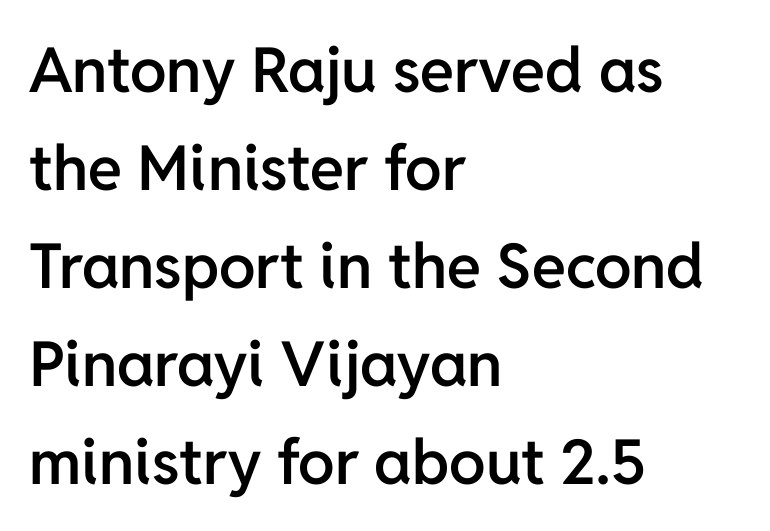
{"serif": "no", "italic": "no", "bold": "semi", "weight": "semibold", "width": "normal", "stroke_contrast": "low", "x_height": "medium", "monospaced": "no", "underline": "no", "align": "left", "line_spacing": "normal", "line_spacing_ratio": 1.58, "letter_spacing": "normal", "letter_spacing_em": 0.0, "glyph_px": 62}
